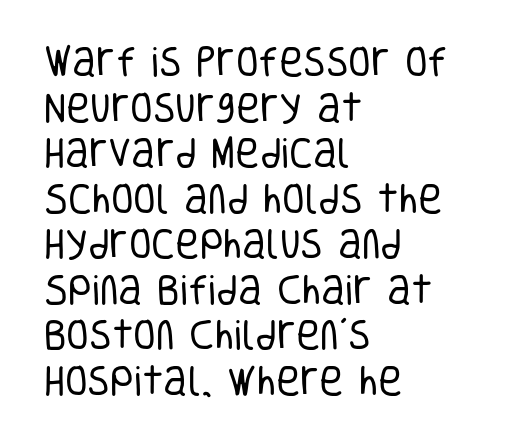
The image shows 33 px regular-weight, condensed sans-serif type, upright; set left-aligned, normal line spacing (1.38x), normal letter spacing, not underlined; low stroke contrast and a large x-height.
